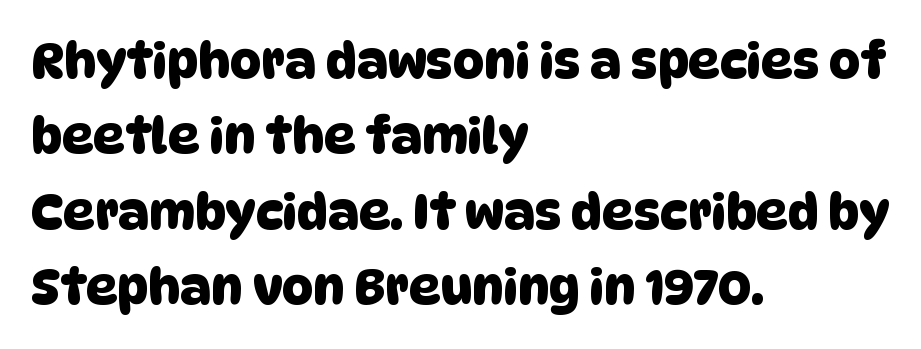
The image shows 49 px sans-serif type; set left-aligned, normal line spacing (1.54x), normal letter spacing, not underlined; low stroke contrast and a large x-height.
